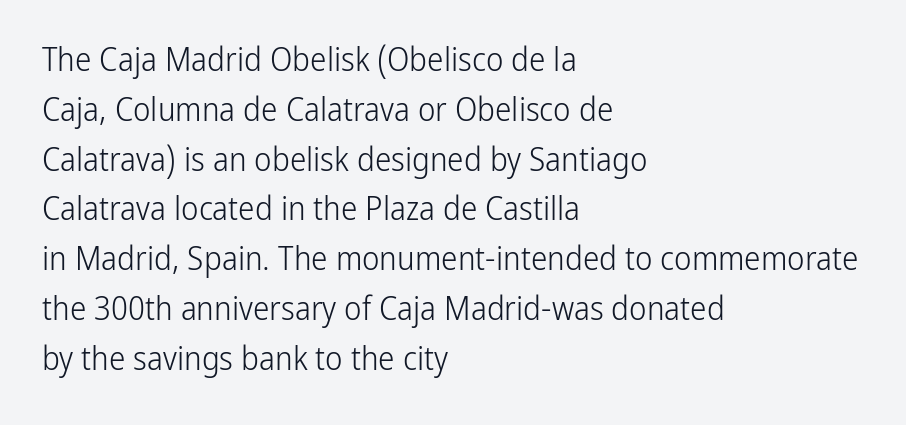
Q: Is the text bold? A: No.
Q: Is the text italic (slanted)? A: No, it is upright.
Q: Is the typeface a serif or a sans-serif typeface? A: Sans-serif.
Q: Is the text underlined? A: No.
Q: How is the paragraph aligned? A: Left-aligned.
Q: Is the spacing between letters normal or unusually wide? A: Normal.
Q: Is the spacing between lines tight, normal or loose? A: Normal.
Q: Width (condensed, normal, or wide)? A: Condensed.
Q: Stroke contrast? A: Low.
Q: x-height? A: Medium.
Q: Monospaced? A: No.
